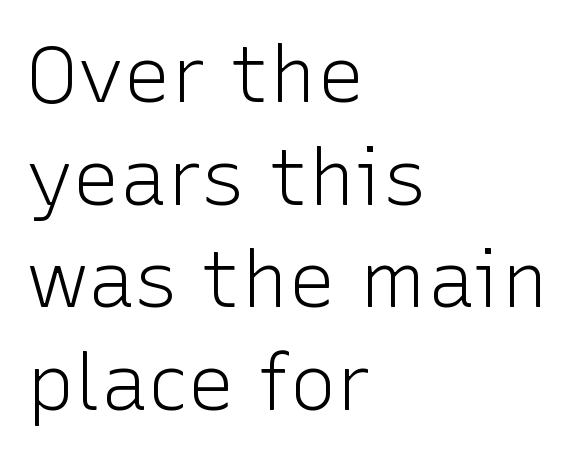
Do the letters lean? They stand straight. The area under the type is left untouched. Varying glyph widths throughout — classic text-font behaviour. Stems here are at most as thick as an everyday book face. The passage shown is typeset with a sans-serif family. Caption: multi-line text, flush left, ragged right.
